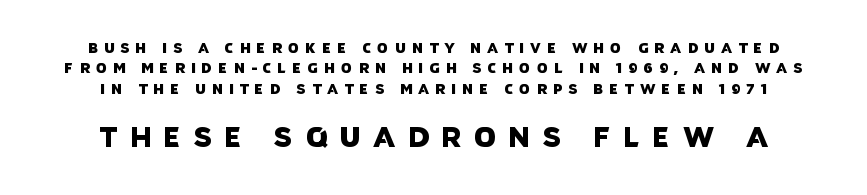
The face used here is a sans, in the tradition of grotesques and geometrics. Spacing verdict: proportional, widths tailored to each character. Look at the glyph heights: the lower group is clearly the bigger setting. Descender tails drop into unmarked territory. The designer left line spacing at the default.
